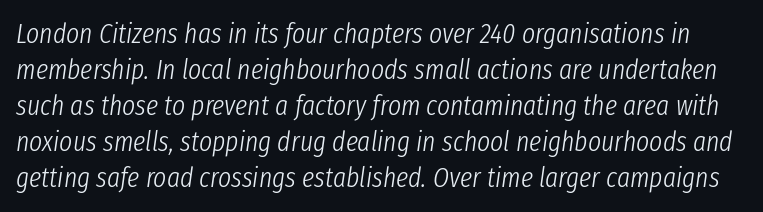
The image shows 28 px light, condensed type, italic (leaning right); set normal line spacing (1.29x), normal letter spacing, not underlined; low stroke contrast and a medium x-height.
